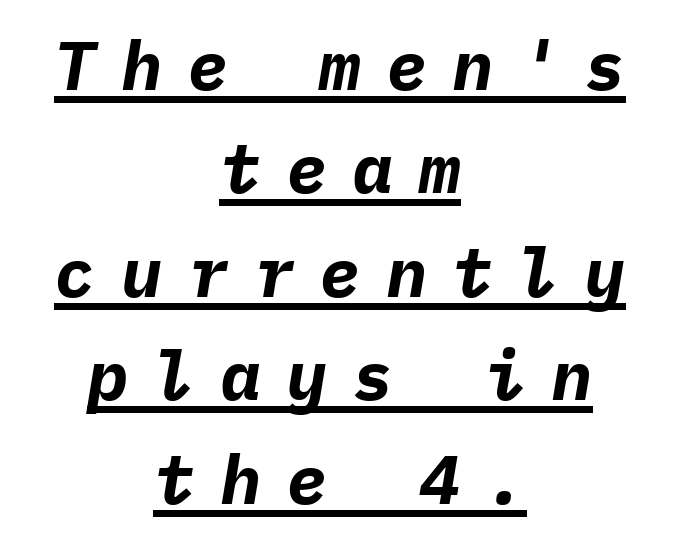
{"italic": "yes", "lean": "right", "slant_degrees": 9, "bold": "yes", "weight": "bold", "width": "normal", "stroke_contrast": "low", "x_height": "medium", "monospaced": "yes", "underline": "yes", "align": "center", "line_spacing": "normal", "line_spacing_ratio": 1.5, "letter_spacing": "wide", "letter_spacing_em": 0.36, "glyph_px": 69}
